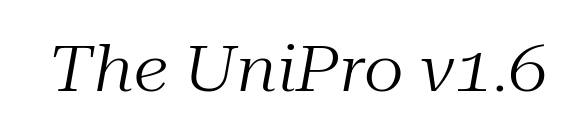
Is the letter spacing exaggerated? No — it looks like the ordinary default. Looks like regular typesetting: each glyph gets only the width it needs. Underline: absent. The rendering applies a slant to the glyphs.
